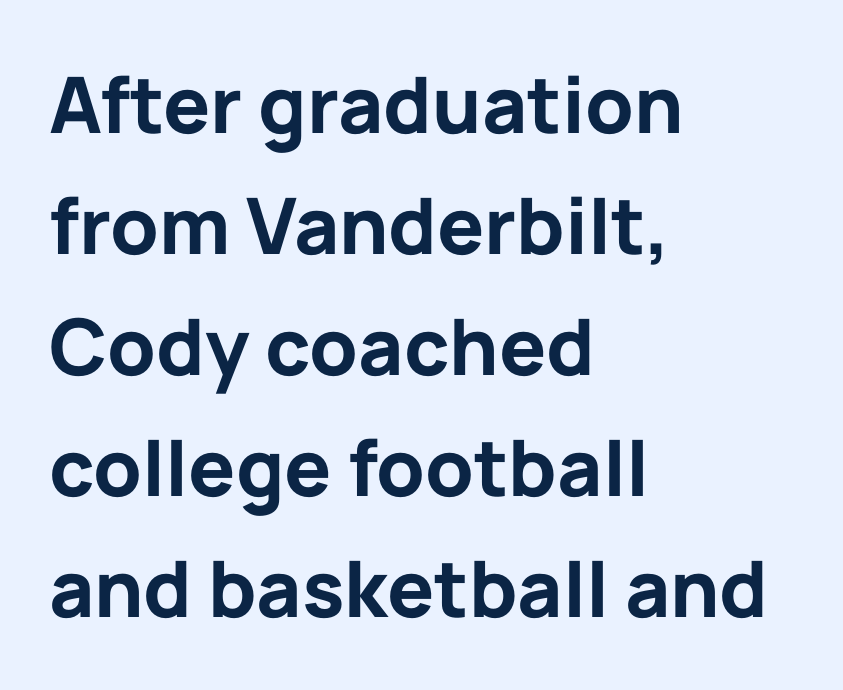
Where is the straight margin? On the left. Letters rest on an invisible, unmarked baseline. A typesetter would call this leading conventional body-copy spacing. The rendering uses a bold face; every stroke is thick and dark. Inter-character spacing is left at the font's built-in metrics.
